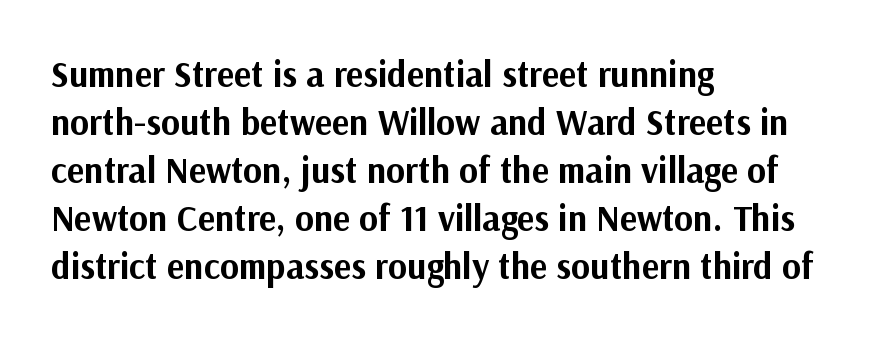
{"serif": "no", "italic": "no", "bold": "yes", "weight": "bold", "width": "normal", "stroke_contrast": "medium", "x_height": "medium", "monospaced": "no", "underline": "no", "align": "left", "line_spacing": "normal", "line_spacing_ratio": 1.33, "letter_spacing": "normal", "letter_spacing_em": 0.0, "glyph_px": 36}
